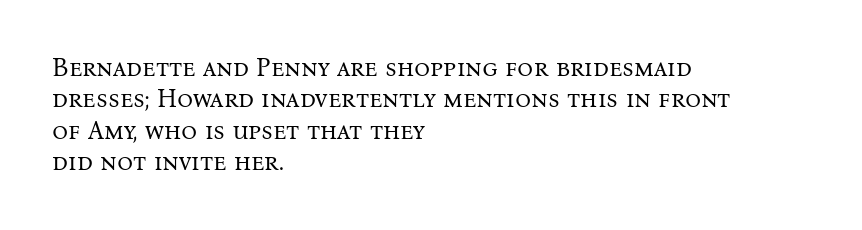
{"italic": "no", "bold": "no", "underline": "no", "align": "left", "line_spacing": "normal", "line_spacing_ratio": 1.26, "letter_spacing": "normal", "letter_spacing_em": 0.0, "glyph_px": 25}
